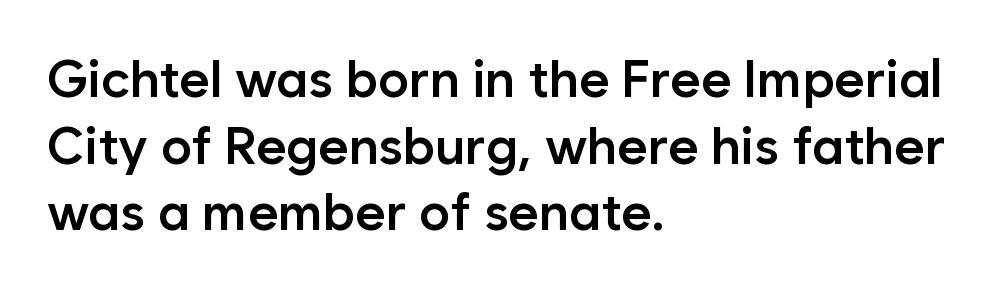
Q: Is the text bold? A: Semi-bold.
Q: Is the text italic (slanted)? A: No, it is upright.
Q: Is the typeface a serif or a sans-serif typeface? A: Sans-serif.
Q: Is the text underlined? A: No.
Q: How is the paragraph aligned? A: Left-aligned.
Q: Is the spacing between letters normal or unusually wide? A: Normal.
Q: Is the spacing between lines tight, normal or loose? A: Normal.
Q: Width (condensed, normal, or wide)? A: Normal.
Q: Stroke contrast? A: Low.
Q: x-height? A: Medium.
Q: Monospaced? A: No.
